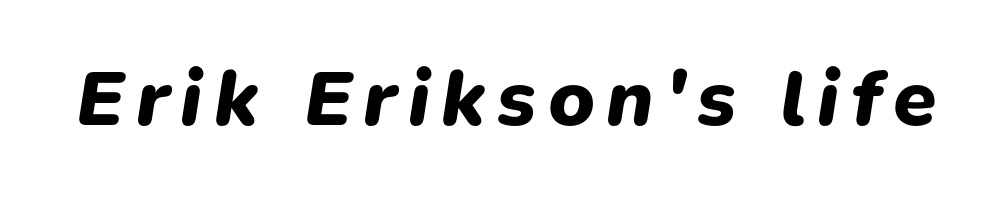
Bold? Absolutely — the strokes are thick and heavy. The font's italic variant was chosen for this text. The foot of each line stays bare and open. These lines are rendered in a variable-pitch font.
